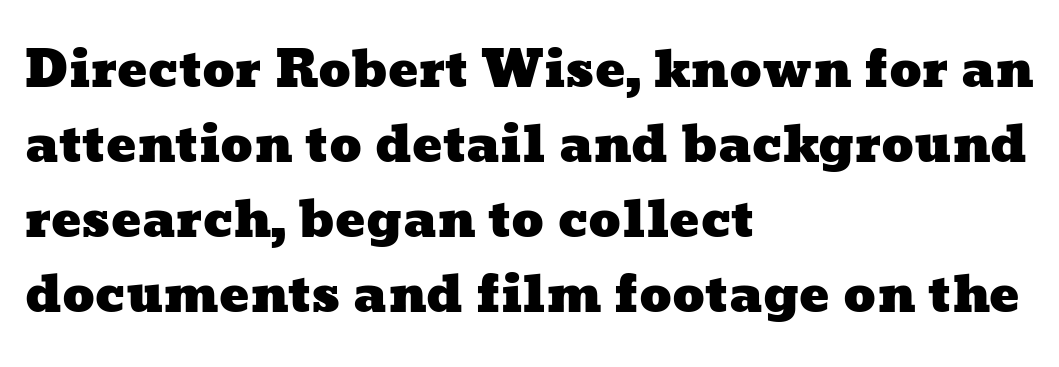
The image shows 50 px wide type; set left-aligned, normal line spacing (1.5x), normal letter spacing, not underlined; low stroke contrast and a medium x-height.
